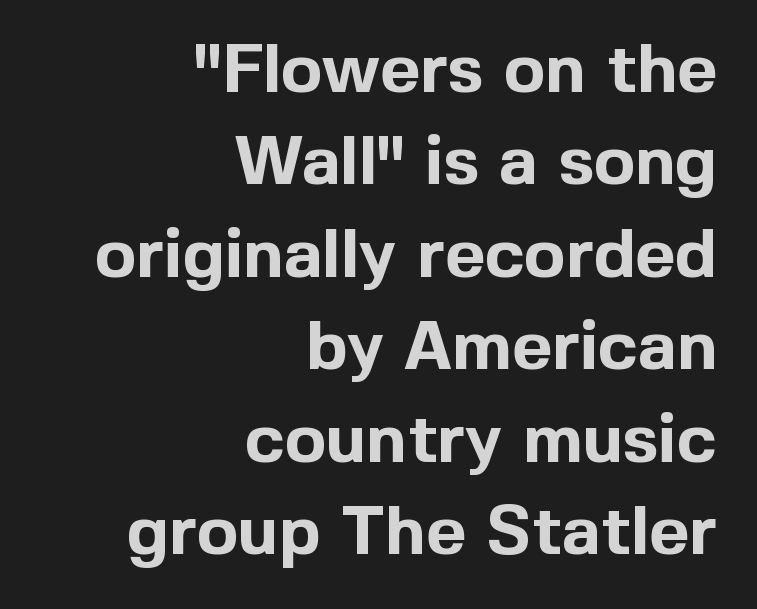
Letterform terminals end flat and unadorned throughout the passage. As a designer I'd log this as weight 700, bold. What stands out about the letter spacing? Nothing — it is the standard amount. Reading down the block, your eye finds every line finishing at a fixed right position.
